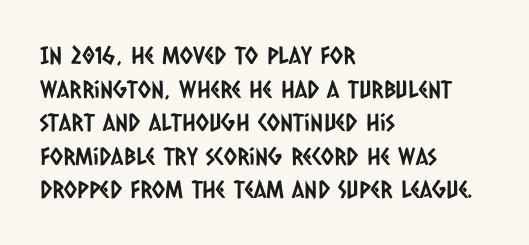
{"underline": "no", "align": "left", "line_spacing": "normal", "line_spacing_ratio": 1.4, "letter_spacing": "normal", "letter_spacing_em": 0.0, "glyph_px": 24}
